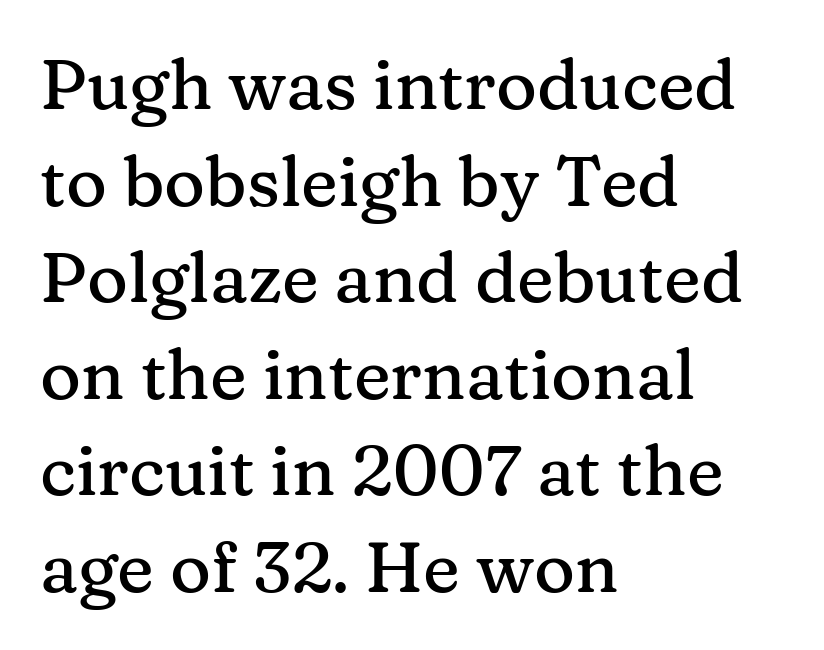
{"serif": "yes", "italic": "no", "width": "normal", "stroke_contrast": "medium", "x_height": "medium", "monospaced": "no", "underline": "no", "align": "left", "line_spacing": "normal", "line_spacing_ratio": 1.38, "letter_spacing": "normal", "letter_spacing_em": 0.0, "glyph_px": 70}
